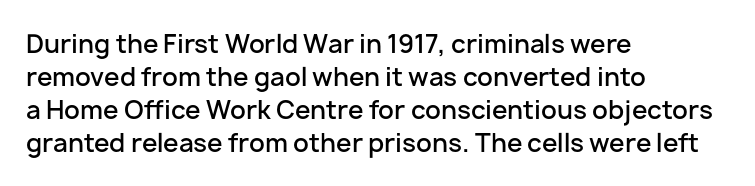
{"italic": "no", "bold": "semi", "underline": "no", "align": "left", "line_spacing": "normal", "line_spacing_ratio": 1.32, "letter_spacing": "normal", "letter_spacing_em": 0.0, "glyph_px": 25}
